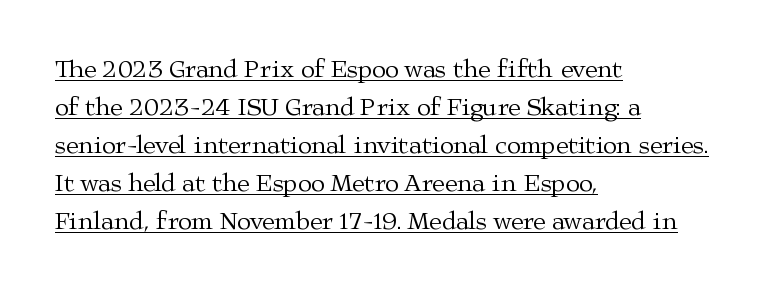
{"italic": "no", "bold": "no", "underline": "yes", "align": "left", "line_spacing": "normal", "line_spacing_ratio": 1.52, "letter_spacing": "normal", "letter_spacing_em": 0.0, "glyph_px": 25}
